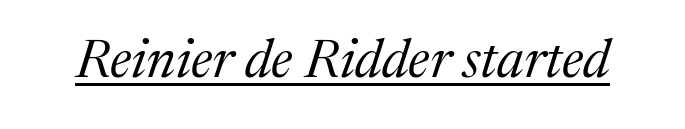
Is the type heavy? It reads as light-to-regular instead. Notice how the stems are inclined rather than vertical — that's the hallmark of italics. The glyphs in this specimen are seriffed. How are the letters spaced? Ordinarily, with no added tracking.
